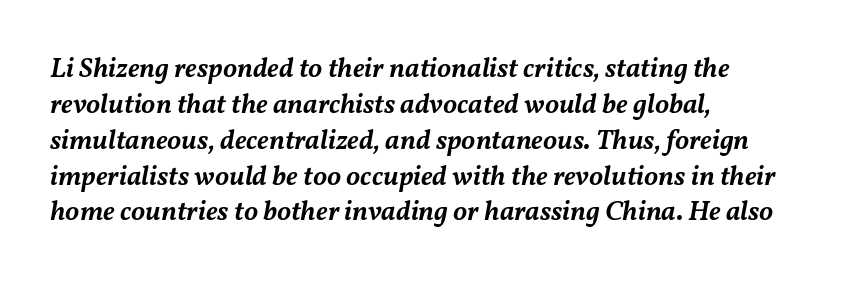
What's the leading like? Ordinary, nothing unusual. The face used here has a pronounced slope to its letters. The paragraph has a hard left edge and a soft right edge. As a designer I'd log this as weight 600, semibold. Glyph-to-glyph distance matches everyday printed text. The face used here is proportionally spaced, like ordinary book or web type.
